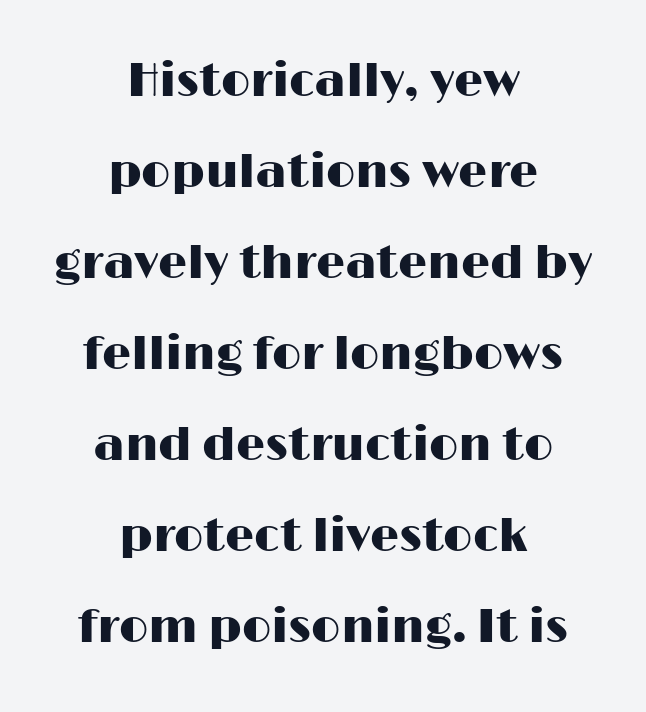
The gap between lines stays unmarked. This sample has the flowing, uneven cadence of proportional lettering. Tracking here is standard; glyphs follow each other at the usual distance. Serif or sans? Sans — the stroke terminals are bare. Line spacing here is loose. Do the letters lean? They stand straight.
